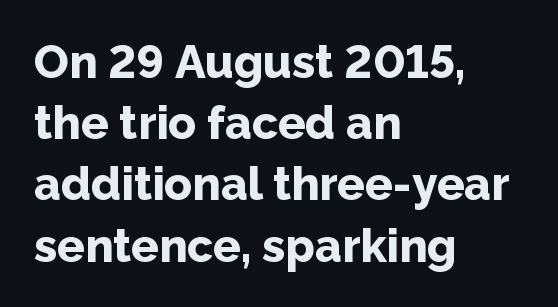
The image shows 46 px bold sans-serif type, upright; set left-aligned, normal line spacing (1.33x), normal letter spacing, not underlined; low stroke contrast and a medium x-height.
